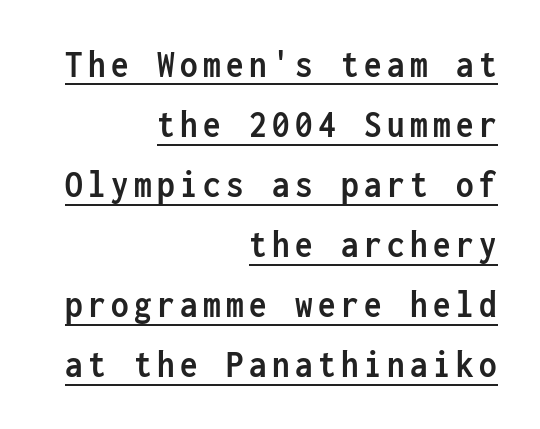
Quick note: not italic, upright. The rendering uses typewriter-style spacing with identical character cells. The leading is moderate, giving the passage an even texture. A baseline rule has been typeset under these characters. These lines carry a lot of weight — the face is fully bold. This rendering uses right alignment, leaving the left contour irregular.
